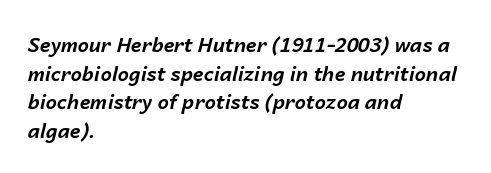
Default kerning and tracking; the words read as compact shapes. The specimen reads as italic at a glance. Caption: multi-line text, flush left, ragged right. Set as a true bold cut, around the 700 mark.
